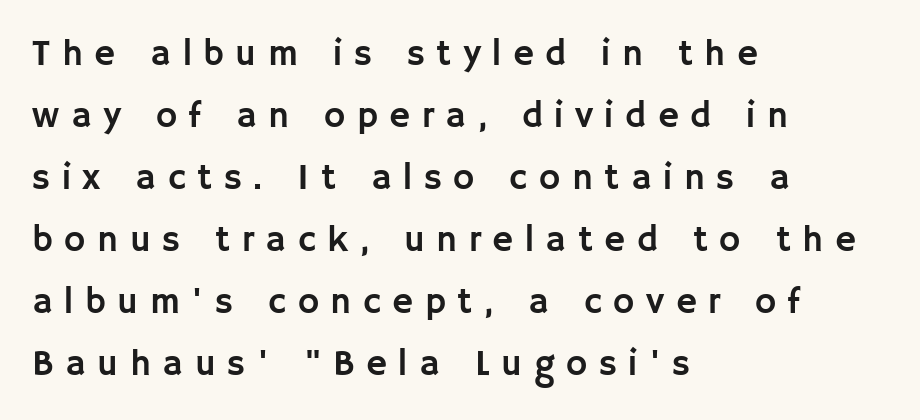
The image shows 36 px sans-serif type, upright; set left-aligned, line spacing 1.72x, unusually wide letter spacing (+0.32 em), not underlined; low stroke contrast and a large x-height.
